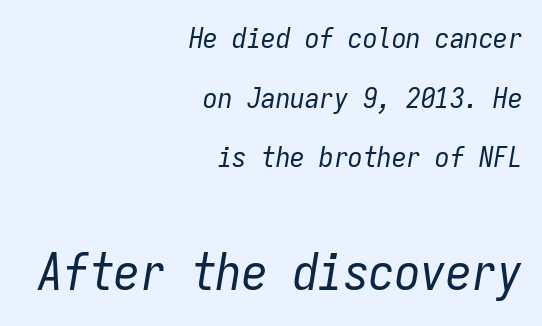
{"italic": "yes", "lean": "right", "slant_degrees": 9, "bold": "no", "weight": "regular", "width": "condensed", "stroke_contrast": "low", "x_height": "medium", "monospaced": "yes", "underline": "no", "align": "right", "line_spacing": "loose", "line_spacing_ratio": 2.06, "letter_spacing": "normal", "letter_spacing_em": 0.0, "larger_block": "second", "size_ratio": 1.76, "glyph_px": 51}
